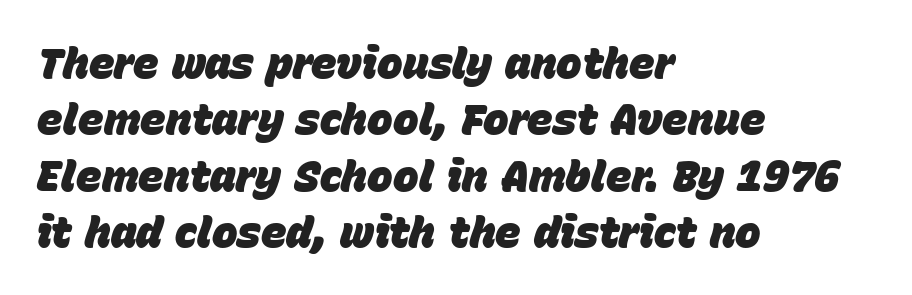
Q: Is the text bold? A: Yes.
Q: Is the text italic (slanted)? A: Yes, it leans right by about 15 degrees.
Q: Is the text underlined? A: No.
Q: How is the paragraph aligned? A: Left-aligned.
Q: Is the spacing between letters normal or unusually wide? A: Normal.
Q: Is the spacing between lines tight, normal or loose? A: Normal.
Q: Width (condensed, normal, or wide)? A: Normal.
Q: Stroke contrast? A: Low.
Q: x-height? A: Large.
Q: Monospaced? A: No.
